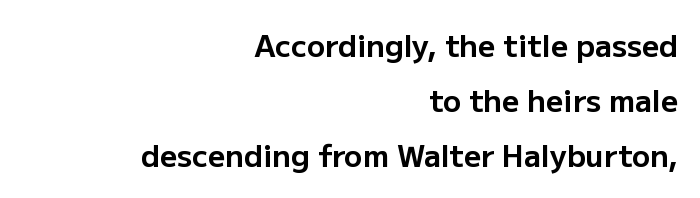
The typography opts for an upright posture over an oblique one. Letter spacing: default. The compositor pushed each line to the right boundary. No word sits above an underline. Character widths vary here, with narrow letters taking less room than wide ones.
